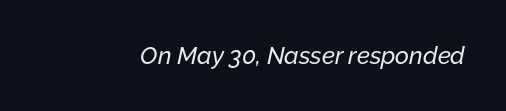
Is the letter spacing exaggerated? No — it looks like the ordinary default. The words here are not underlined. Every character sits at an angle, as italics do.
